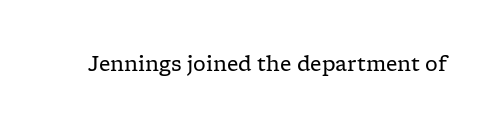
Q: Is the text bold? A: No.
Q: Is the text italic (slanted)? A: No, it is upright.
Q: Is the text underlined? A: No.
Q: Is the spacing between letters normal or unusually wide? A: Normal.
